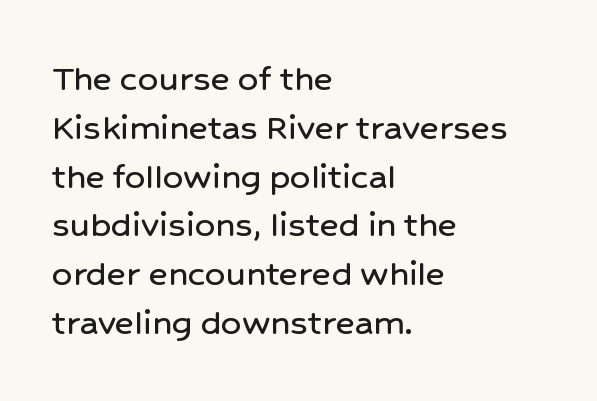
Q: Is the text italic (slanted)? A: No, it is upright.
Q: Is the typeface a serif or a sans-serif typeface? A: Sans-serif.
Q: Is the text underlined? A: No.
Q: How is the paragraph aligned? A: Left-aligned.
Q: Is the spacing between letters normal or unusually wide? A: Normal.
Q: Width (condensed, normal, or wide)? A: Normal.
Q: Stroke contrast? A: Low.
Q: x-height? A: Medium.
Q: Monospaced? A: No.
